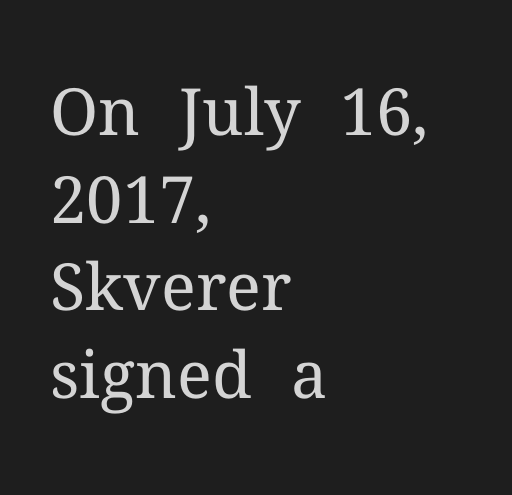
Q: Is the text bold? A: No.
Q: Is the text italic (slanted)? A: No, it is upright.
Q: Is the typeface a serif or a sans-serif typeface? A: Serif.
Q: Is the text underlined? A: No.
Q: How is the paragraph aligned? A: Left-aligned.
Q: Is the spacing between letters normal or unusually wide? A: Normal.
Q: Is the spacing between lines tight, normal or loose? A: Normal.
Q: Width (condensed, normal, or wide)? A: Normal.
Q: Stroke contrast? A: Medium.
Q: x-height? A: Medium.
Q: Monospaced? A: No.
